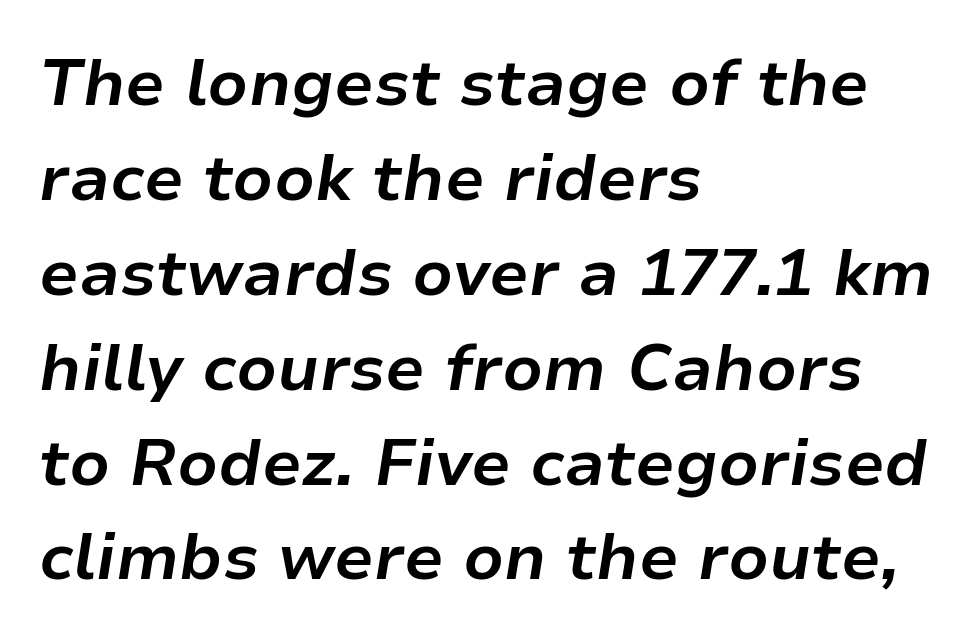
Nobody touched the tracking dial on this one. The typesetting leans heavy: a genuine bold. Every row of glyphs begins at an identical x-position on the left. Regular leading.
